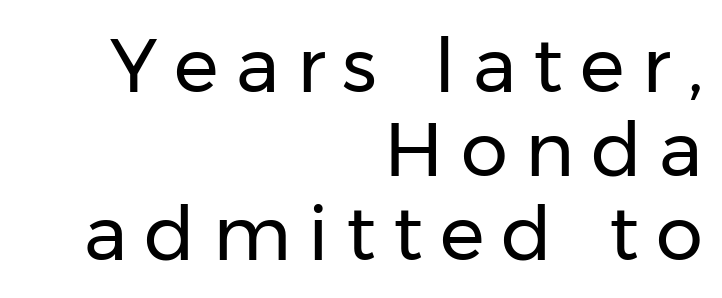
Is there any slant? The stems are plumb. Does the type have serifs? No, each stem ends abruptly. Stem width sits at or under what a default text font uses. This rendering uses right alignment, leaving the left contour irregular. Each letter keeps its own natural width here, so spacing adapts to shape. Letter spacing: wide.
